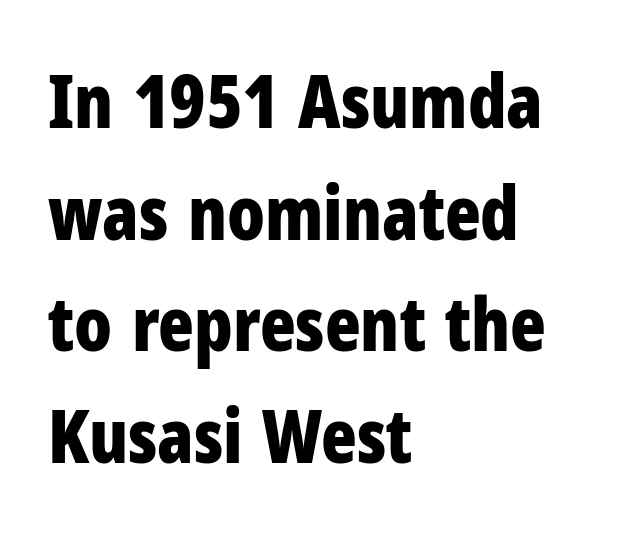
The image shows 74 px bold, condensed sans-serif type, upright; set left-aligned, normal line spacing (1.51x), normal letter spacing, not underlined; low stroke contrast and a medium x-height.
